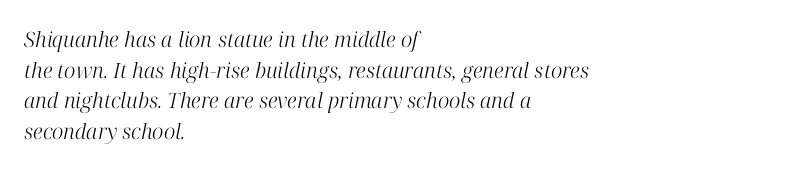
The image shows 21 px text type, italic (leaning right); set left-aligned, normal line spacing (1.46x), normal letter spacing, not underlined.
